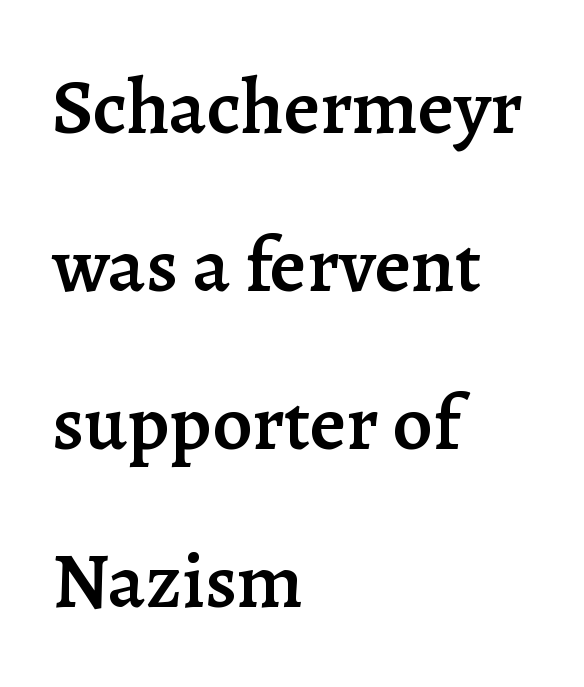
Q: Is the text bold? A: Semi-bold.
Q: Is the text italic (slanted)? A: No, it is upright.
Q: Is the typeface a serif or a sans-serif typeface? A: Serif.
Q: Is the text underlined? A: No.
Q: How is the paragraph aligned? A: Left-aligned.
Q: Is the spacing between letters normal or unusually wide? A: Normal.
Q: Is the spacing between lines tight, normal or loose? A: Loose.
Q: Width (condensed, normal, or wide)? A: Normal.
Q: Stroke contrast? A: Low.
Q: x-height? A: Medium.
Q: Monospaced? A: No.
